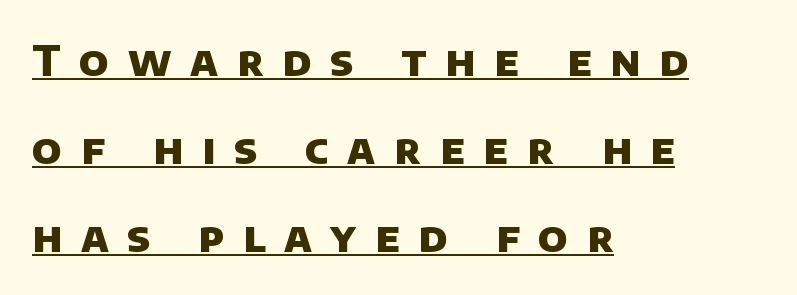
Q: Is the text bold? A: Yes.
Q: Is the typeface a serif or a sans-serif typeface? A: Sans-serif.
Q: Is the text underlined? A: Yes.
Q: How is the paragraph aligned? A: Left-aligned.
Q: Is the spacing between letters normal or unusually wide? A: Unusually wide.
Q: Is the spacing between lines tight, normal or loose? A: Loose.
Q: Width (condensed, normal, or wide)? A: Normal.
Q: Stroke contrast? A: Low.
Q: x-height? A: Large.
Q: Monospaced? A: No.
